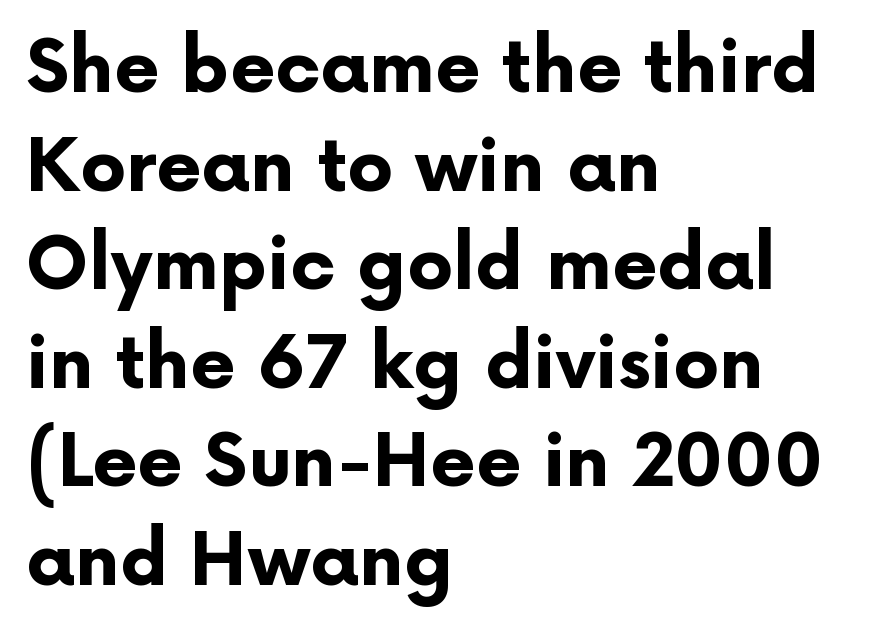
Q: Is the text bold? A: Yes.
Q: Is the text italic (slanted)? A: No, it is upright.
Q: Is the typeface a serif or a sans-serif typeface? A: Sans-serif.
Q: Is the text underlined? A: No.
Q: How is the paragraph aligned? A: Left-aligned.
Q: Is the spacing between letters normal or unusually wide? A: Normal.
Q: Is the spacing between lines tight, normal or loose? A: Normal.
Q: Width (condensed, normal, or wide)? A: Normal.
Q: Stroke contrast? A: Low.
Q: x-height? A: Medium.
Q: Monospaced? A: No.
